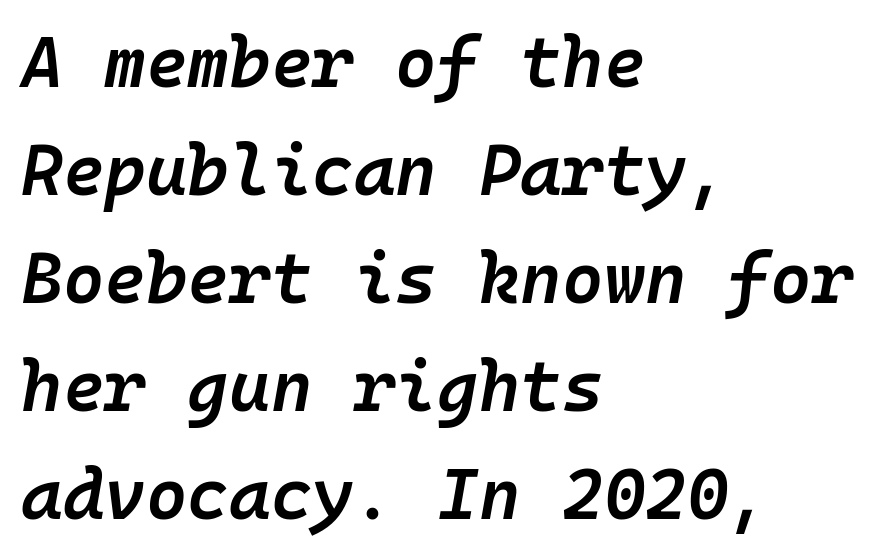
Q: Is the text bold? A: Semi-bold.
Q: Is the text italic (slanted)? A: Yes, it leans right by about 10 degrees.
Q: Is the text underlined? A: No.
Q: How is the paragraph aligned? A: Left-aligned.
Q: Is the spacing between letters normal or unusually wide? A: Normal.
Q: Is the spacing between lines tight, normal or loose? A: Normal.
Q: Width (condensed, normal, or wide)? A: Normal.
Q: Stroke contrast? A: Low.
Q: x-height? A: Medium.
Q: Monospaced? A: Yes.
